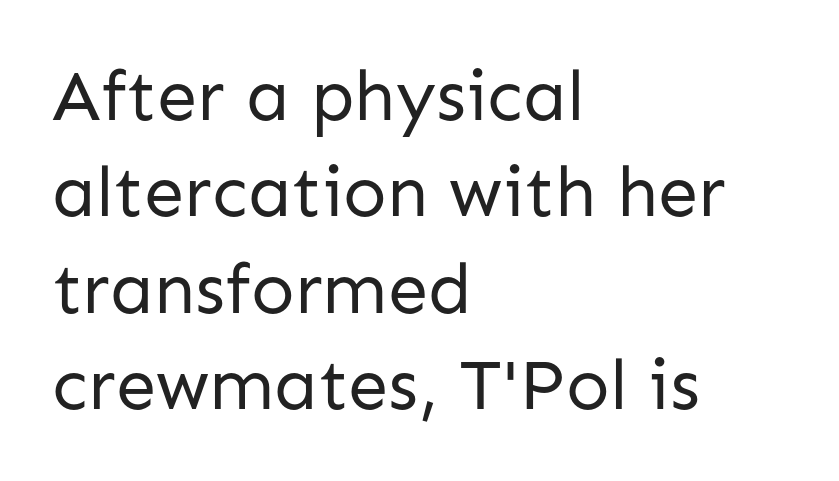
Q: Is the text bold? A: No.
Q: Is the text italic (slanted)? A: No, it is upright.
Q: Is the typeface a serif or a sans-serif typeface? A: Sans-serif.
Q: Is the text underlined? A: No.
Q: How is the paragraph aligned? A: Left-aligned.
Q: Is the spacing between letters normal or unusually wide? A: Normal.
Q: Is the spacing between lines tight, normal or loose? A: Normal.
Q: Width (condensed, normal, or wide)? A: Normal.
Q: Stroke contrast? A: Low.
Q: x-height? A: Medium.
Q: Monospaced? A: No.
